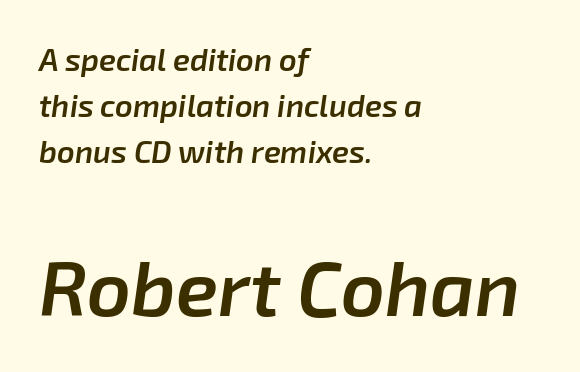
The image shows 77 px semibold type, italic (leaning right); set left-aligned, normal line spacing (1.48x), normal letter spacing, not underlined; the second (bottom) block is 2.48x larger; low stroke contrast and a medium x-height.
